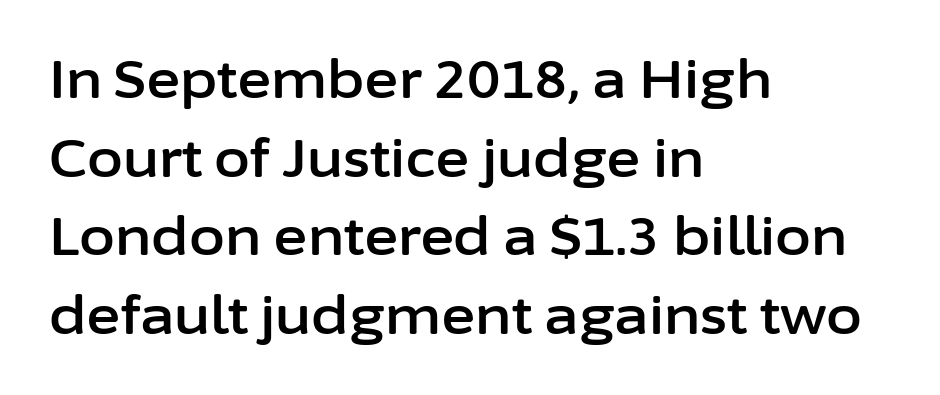
Q: Is the text italic (slanted)? A: No, it is upright.
Q: Is the typeface a serif or a sans-serif typeface? A: Sans-serif.
Q: Is the text underlined? A: No.
Q: How is the paragraph aligned? A: Left-aligned.
Q: Is the spacing between letters normal or unusually wide? A: Normal.
Q: Is the spacing between lines tight, normal or loose? A: Normal.
Q: Width (condensed, normal, or wide)? A: Normal.
Q: Stroke contrast? A: Low.
Q: x-height? A: Medium.
Q: Monospaced? A: No.
